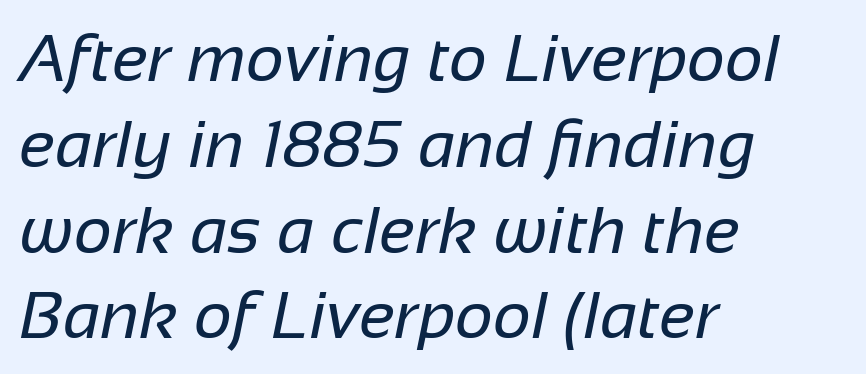
The letterforms sit shoulder to shoulder at normal distance. In terms of leading, this rendering sits right in the middle. The face used here is proportionally spaced, like ordinary book or web type. The text was rendered using a sans face with plain stroke endings. Heft: none added — not bold. A student would call this left alignment; a typographer would say flush left, rag right.
